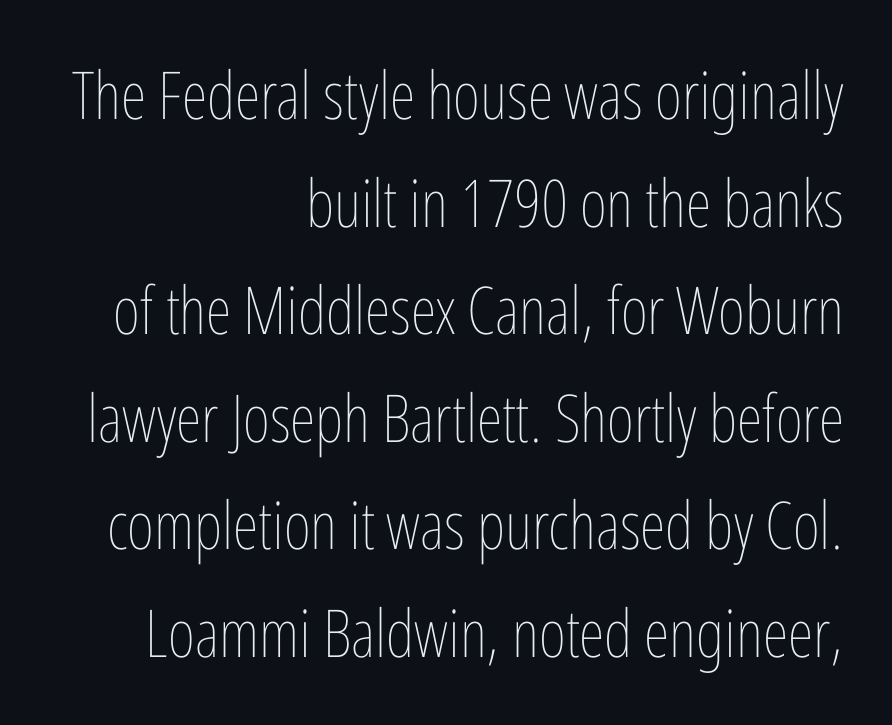
Q: Is the text bold? A: No.
Q: Is the text italic (slanted)? A: No, it is upright.
Q: Is the text underlined? A: No.
Q: How is the paragraph aligned? A: Right-aligned.
Q: Is the spacing between letters normal or unusually wide? A: Normal.
Q: Is the spacing between lines tight, normal or loose? A: Normal.
Q: Width (condensed, normal, or wide)? A: Condensed.
Q: Stroke contrast? A: Low.
Q: x-height? A: Medium.
Q: Monospaced? A: No.
